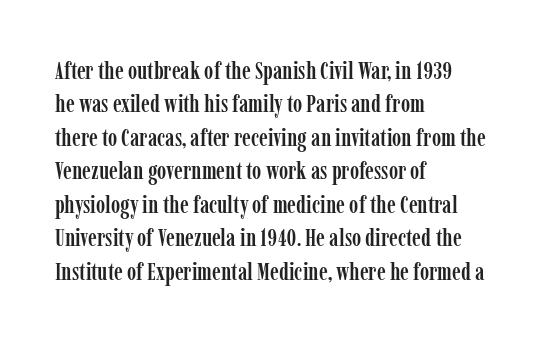
{"italic": "no", "underline": "no", "align": "left", "line_spacing": "normal", "line_spacing_ratio": 1.34, "letter_spacing": "normal", "letter_spacing_em": 0.0, "glyph_px": 25}
